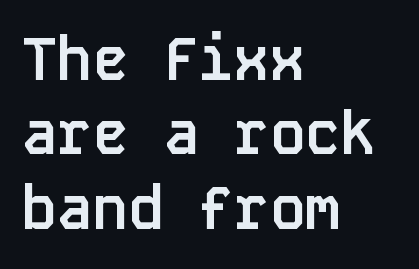
Q: Is the text bold? A: Yes.
Q: Is the text italic (slanted)? A: No, it is upright.
Q: Is the typeface a serif or a sans-serif typeface? A: Sans-serif.
Q: Is the text underlined? A: No.
Q: How is the paragraph aligned? A: Left-aligned.
Q: Is the spacing between letters normal or unusually wide? A: Normal.
Q: Is the spacing between lines tight, normal or loose? A: Normal.
Q: Width (condensed, normal, or wide)? A: Normal.
Q: Stroke contrast? A: Low.
Q: x-height? A: Large.
Q: Monospaced? A: Yes.
